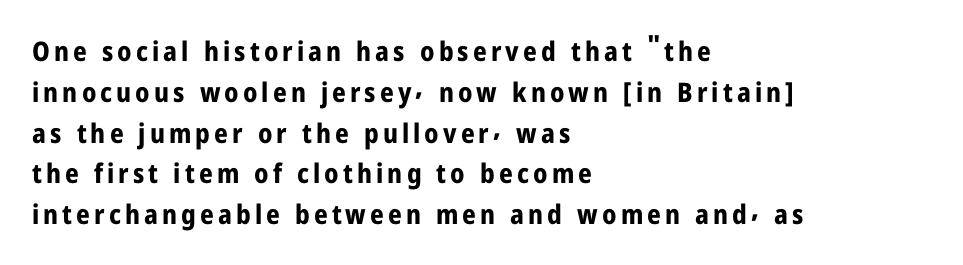
No italicization has been applied; the sample stays upright. The rendering uses a bold face; every stroke is thick and dark. Whoever set this chose a conventional vertical rhythm. The space beneath each line is pristine and unruled. Is the block centered? No — it sits flush against the left margin.
